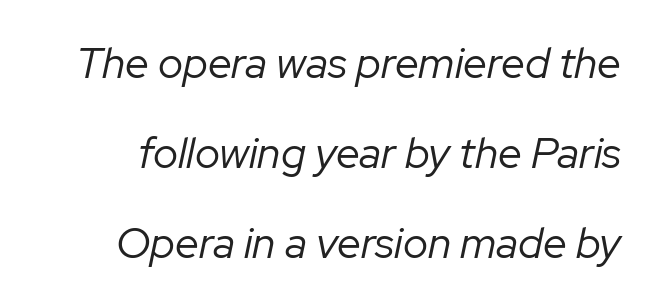
Q: Is the text bold? A: No.
Q: Is the text italic (slanted)? A: Yes, it leans right by about 12 degrees.
Q: Is the text underlined? A: No.
Q: Is the spacing between letters normal or unusually wide? A: Normal.
Q: Is the spacing between lines tight, normal or loose? A: Loose.
Q: Width (condensed, normal, or wide)? A: Normal.
Q: Stroke contrast? A: Low.
Q: x-height? A: Medium.
Q: Monospaced? A: No.
